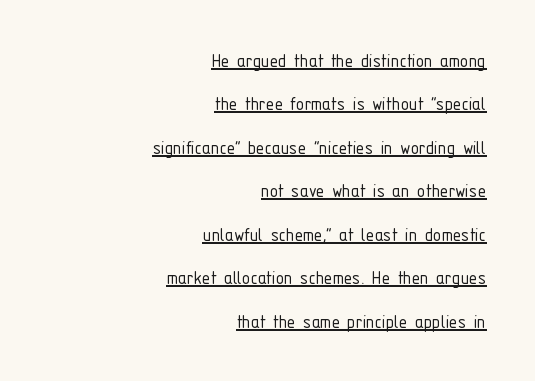
Italic: no, the glyphs are upright roman. Underlining? Definitely there. This rendering uses right alignment, leaving the left contour irregular. Vertically, the passage feels expansive, rows floating well apart. Ink coverage per letter is moderate at most.
